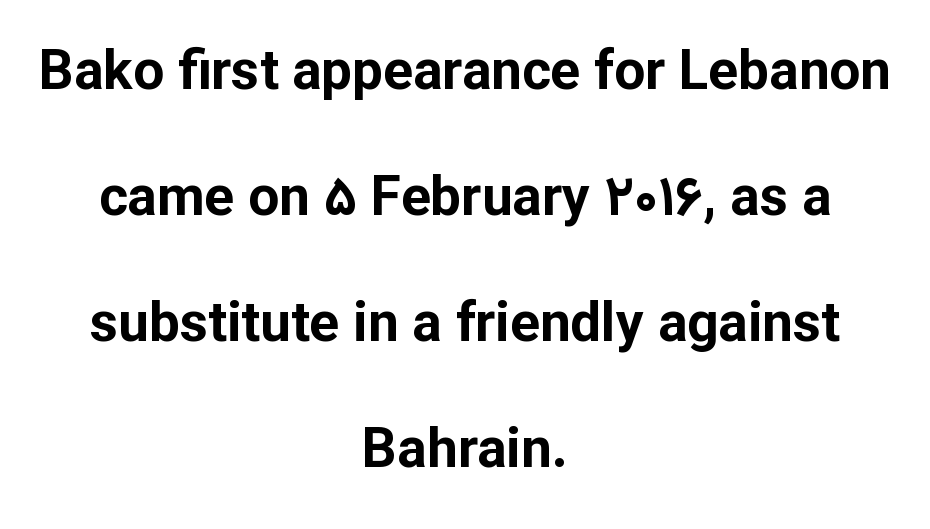
{"serif": "no", "italic": "no", "bold": "yes", "weight": "bold", "width": "normal", "stroke_contrast": "low", "x_height": "medium", "monospaced": "no", "underline": "no", "align": "center", "line_spacing": "loose", "line_spacing_ratio": 2.29, "letter_spacing": "normal", "letter_spacing_em": 0.0, "glyph_px": 55}
